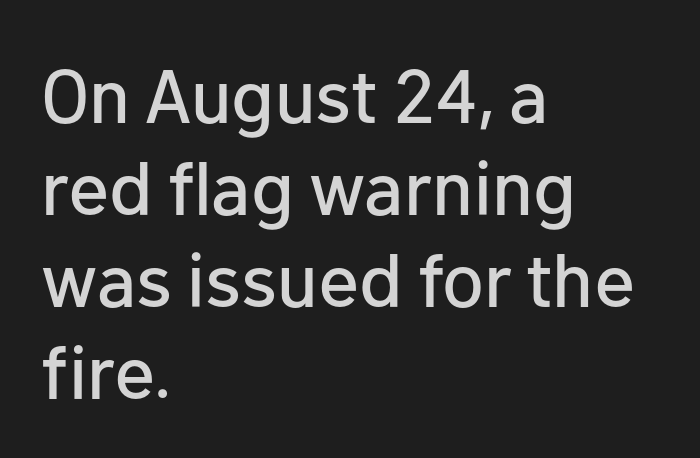
This sample uses a sans-serif face. Tall strokes in this sample are plumb rather than angled. Here the designer chose a conventional face with non-uniform glyph widths. A clean baseline with only descenders dipping below it. A classic flush-left, rag-right setting is used for this passage.
